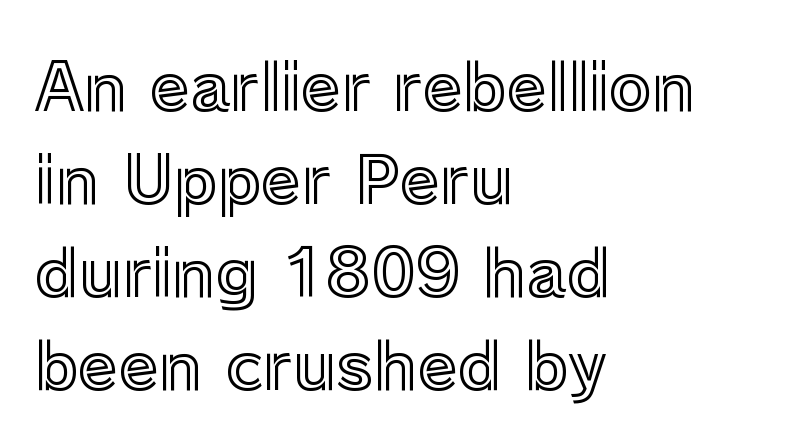
Rule under the text: the space is simply empty. Each letter keeps its own natural width here, so spacing adapts to shape. Summary of vertical rhythm: regular, with standard interline spacing. The lettering stays uniformly vertical, giving the passage a roman look.
